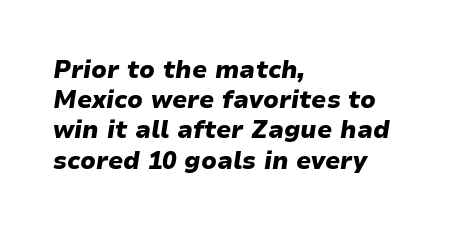
Q: Is the text bold? A: Yes.
Q: Is the text italic (slanted)? A: Yes, it leans right by about 9 degrees.
Q: Is the text underlined? A: No.
Q: How is the paragraph aligned? A: Left-aligned.
Q: Is the spacing between letters normal or unusually wide? A: Normal.
Q: Is the spacing between lines tight, normal or loose? A: Normal.
